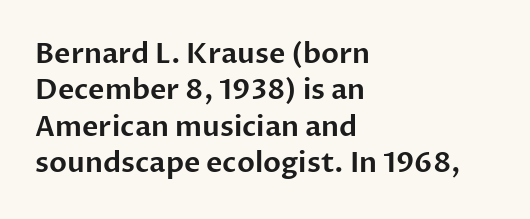
If you drew a line through each stem, it would be perfectly vertical. Words appear dense and cohesive because spacing is normal. The space between consecutive lines is moderate. The passage shown is typeset with a sans-serif family. The passage shown is not underscored anywhere.
